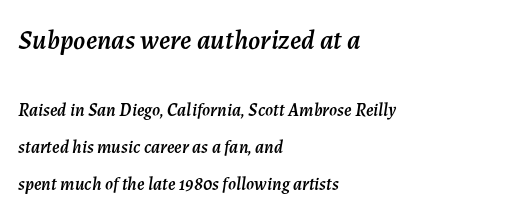
{"italic": "yes", "lean": "right", "slant_degrees": 7, "underline": "no", "align": "left", "line_spacing": "loose", "line_spacing_ratio": 2.05, "letter_spacing": "normal", "letter_spacing_em": 0.0, "larger_block": "first", "size_ratio": 1.5, "glyph_px": 27}
